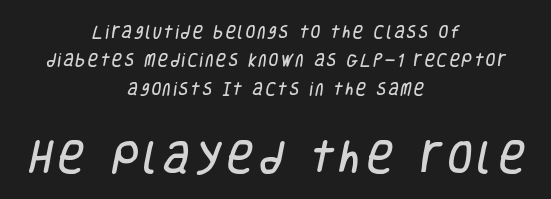
Q: Is the typeface a serif or a sans-serif typeface? A: Sans-serif.
Q: Is the text underlined? A: No.
Q: How is the paragraph aligned? A: Centered.
Q: Is the spacing between lines tight, normal or loose? A: Loose.
Q: Which block of text is set in a larger size, the first (top) or the second (bottom)? A: The second (bottom) one.
Q: Width (condensed, normal, or wide)? A: Condensed.
Q: Stroke contrast? A: Low.
Q: x-height? A: Large.
Q: Monospaced? A: No.
